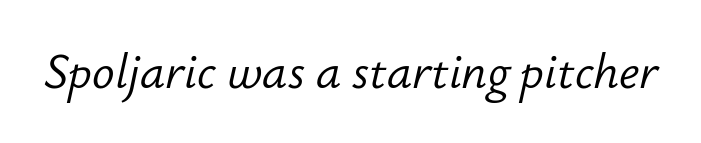
A quiet, ordinary-to-light weight characterises the typeface. Is this a fixed-width face? No — the glyphs have proportional, varying widths. Nobody drew a line under any word here. In terms of letterspacing, this is plain default setting. This sample uses an oblique cut, with every glyph tilted off the vertical.
